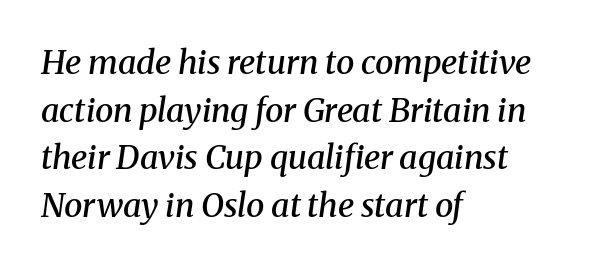
The passage is arranged the way most books set body copy — flush left. Words appear dense and cohesive because spacing is normal. If you measured baseline to baseline, you'd find a middling distance. The characters display serif detailing at their extremities. This sample has the flowing, uneven cadence of proportional lettering.
